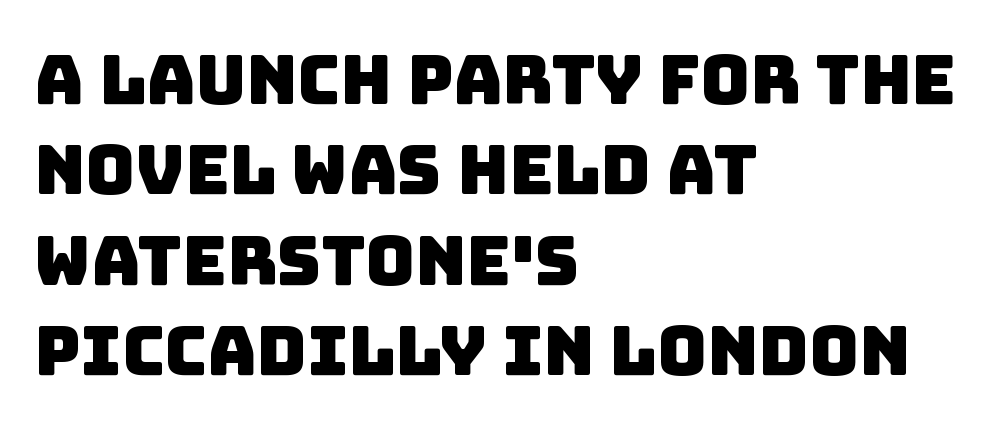
Q: Is the typeface a serif or a sans-serif typeface? A: Sans-serif.
Q: Is the text underlined? A: No.
Q: How is the paragraph aligned? A: Left-aligned.
Q: Is the spacing between letters normal or unusually wide? A: Normal.
Q: Is the spacing between lines tight, normal or loose? A: Normal.
Q: Width (condensed, normal, or wide)? A: Normal.
Q: Stroke contrast? A: Low.
Q: x-height? A: Large.
Q: Monospaced? A: No.
